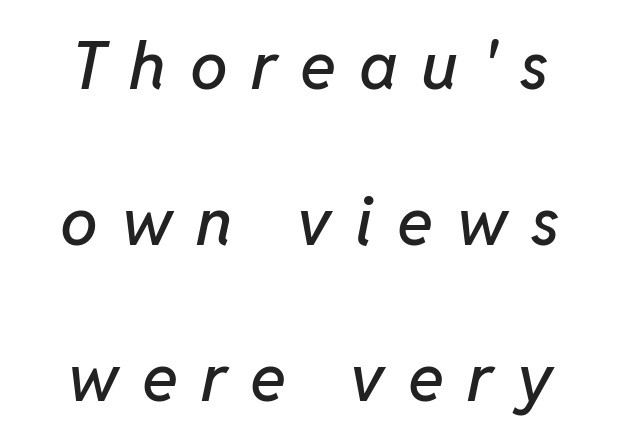
{"italic": "yes", "lean": "right", "slant_degrees": 11, "width": "normal", "stroke_contrast": "low", "x_height": "medium", "monospaced": "no", "underline": "no", "align": "center", "line_spacing": "loose", "line_spacing_ratio": 2.33, "letter_spacing": "wide", "letter_spacing_em": 0.35, "glyph_px": 67}
